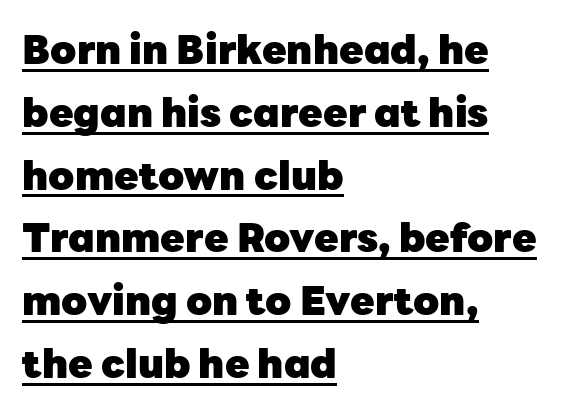
The image shows 40 px heavy sans-serif type, upright; set left-aligned, normal line spacing (1.57x), normal letter spacing, underlined; low stroke contrast and a medium x-height.
